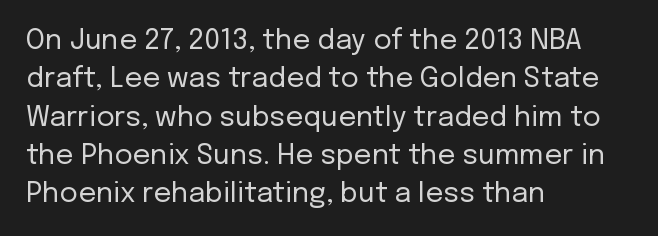
The image shows 28 px regular-weight sans-serif type, upright; set left-aligned, normal line spacing (1.37x), normal letter spacing, not underlined; low stroke contrast and a medium x-height.
